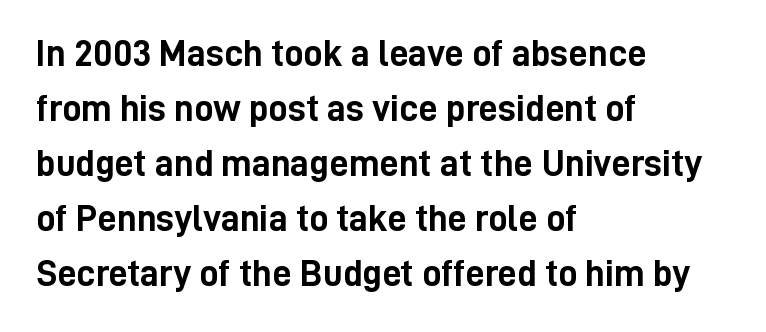
Q: Is the text bold? A: Yes.
Q: Is the text italic (slanted)? A: No, it is upright.
Q: Is the typeface a serif or a sans-serif typeface? A: Sans-serif.
Q: Is the text underlined? A: No.
Q: How is the paragraph aligned? A: Left-aligned.
Q: Is the spacing between letters normal or unusually wide? A: Normal.
Q: Is the spacing between lines tight, normal or loose? A: Normal.
Q: Width (condensed, normal, or wide)? A: Condensed.
Q: Stroke contrast? A: Low.
Q: x-height? A: Medium.
Q: Monospaced? A: No.
